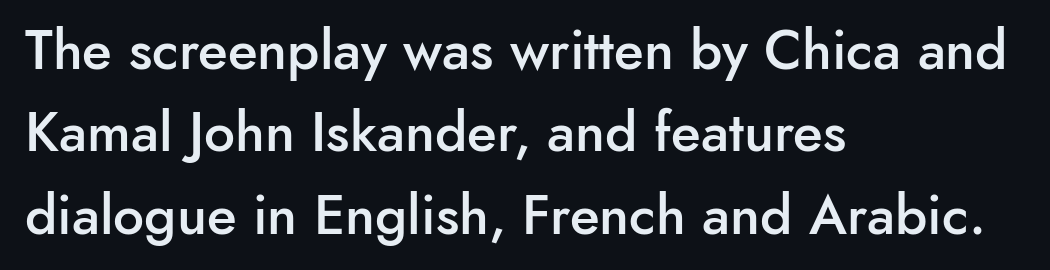
The image shows 55 px semibold sans-serif type, upright; set left-aligned, normal line spacing (1.5x), normal letter spacing, not underlined; low stroke contrast and a small x-height.
